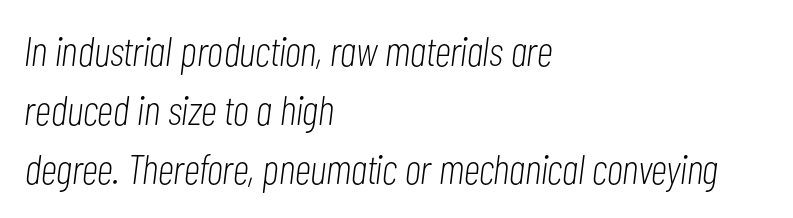
The image shows 42 px light, condensed type, italic (leaning right); set left-aligned, normal line spacing (1.41x), normal letter spacing, not underlined; low stroke contrast and a medium x-height.
